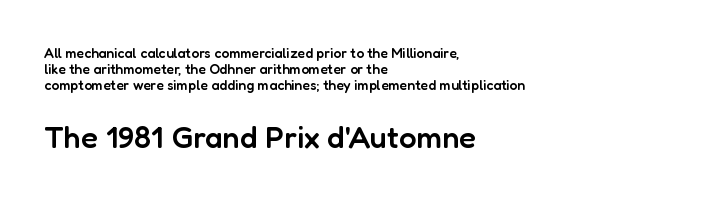
{"serif": "no", "italic": "no", "bold": "semi", "weight": "semibold", "width": "normal", "stroke_contrast": "low", "x_height": "medium", "monospaced": "no", "underline": "no", "align": "left", "line_spacing": "tight", "line_spacing_ratio": 1.15, "letter_spacing": "normal", "letter_spacing_em": 0.0, "larger_block": "second", "size_ratio": 2.21, "glyph_px": 31}
